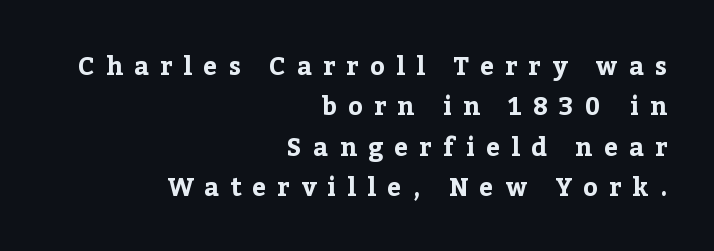
All the whitespace from short lines collects on the left. A clean baseline with only descenders dipping below it. The letters stand straight up with perfectly vertical stems. The face used here has the dense, thick strokes of a bold. In terms of letterspacing, this is a distinctly airy, spread setting.
